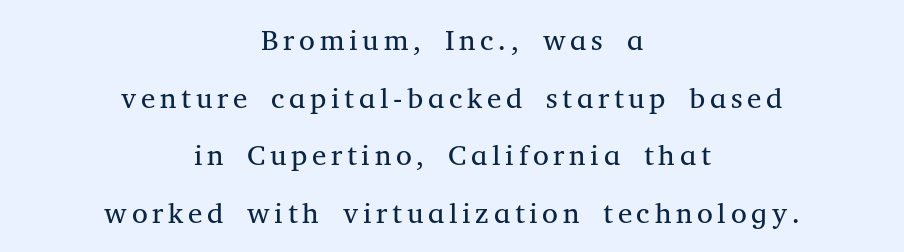
Q: Is the text bold? A: No.
Q: Is the text italic (slanted)? A: No, it is upright.
Q: Is the typeface a serif or a sans-serif typeface? A: Serif.
Q: Is the text underlined? A: No.
Q: How is the paragraph aligned? A: Centered.
Q: Is the spacing between lines tight, normal or loose? A: Loose.
Q: Width (condensed, normal, or wide)? A: Normal.
Q: Stroke contrast? A: Medium.
Q: x-height? A: Medium.
Q: Monospaced? A: No.
